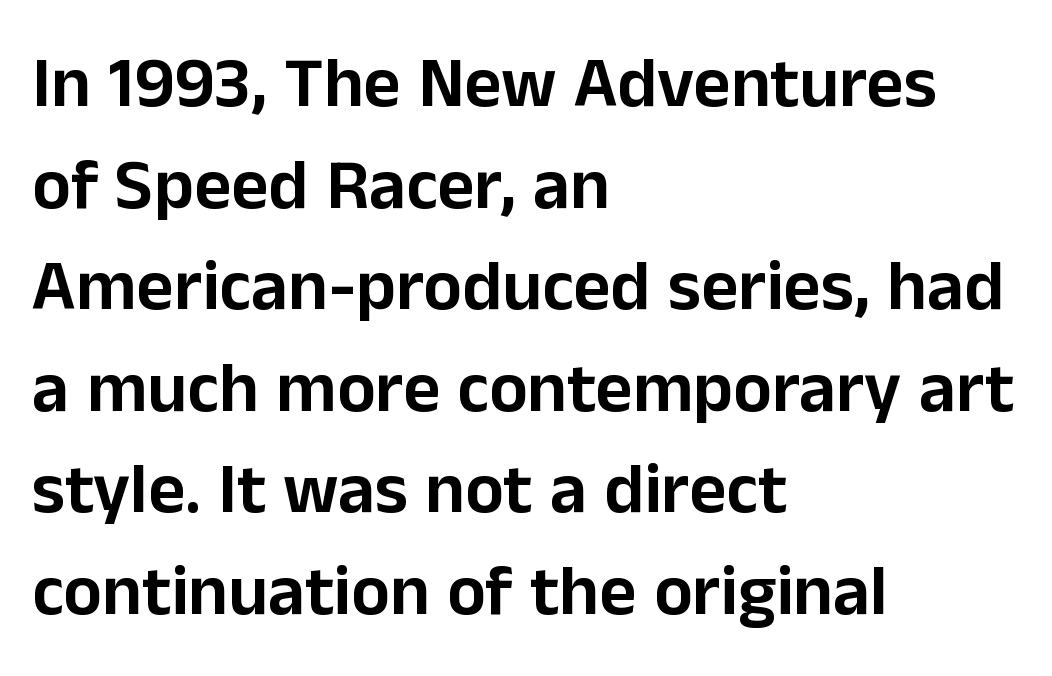
{"serif": "no", "italic": "no", "width": "normal", "stroke_contrast": "low", "x_height": "medium", "monospaced": "no", "underline": "no", "align": "left", "line_spacing": "normal", "line_spacing_ratio": 1.41, "letter_spacing": "normal", "letter_spacing_em": 0.0, "glyph_px": 72}
